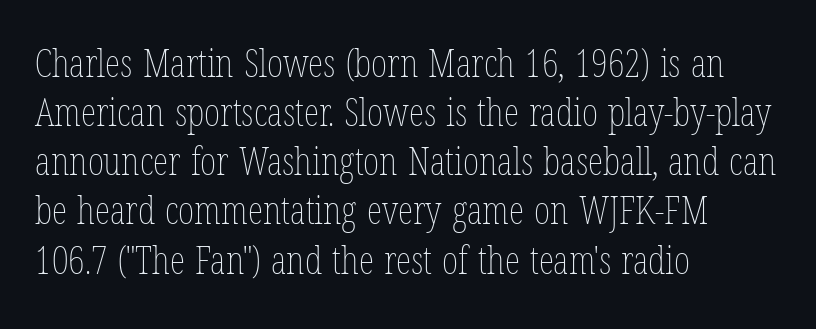
The image shows 39 px thin, condensed type, upright; set left-aligned, normal line spacing (1.26x), normal letter spacing, not underlined; low stroke contrast and a medium x-height.
